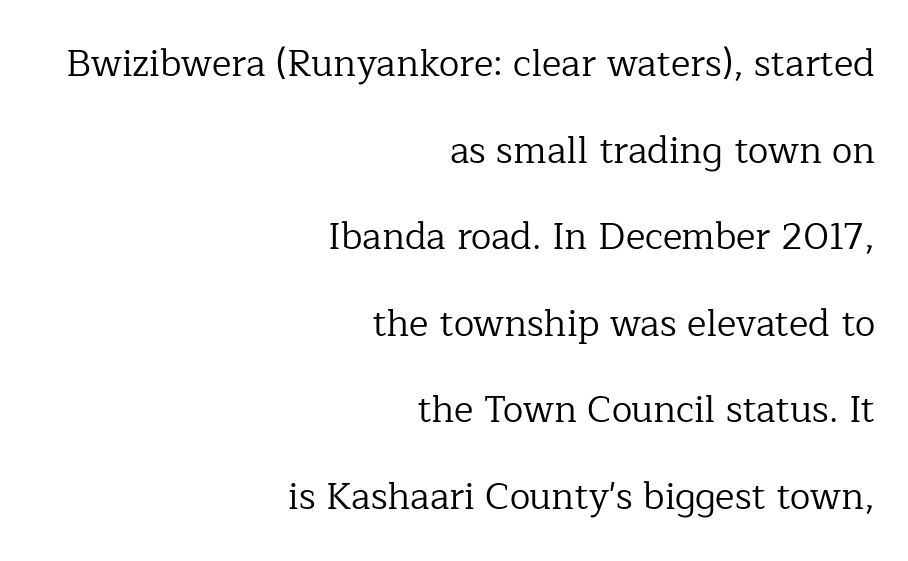
Yep, those are serifs on the letters. A typesetter would call this proportional, since set widths differ per character. The type sits square on the baseline with zero lean. Think standard paragraph weight, or any step lighter than that. All the whitespace from short lines collects on the left. Rule under the text: the space is simply empty.
